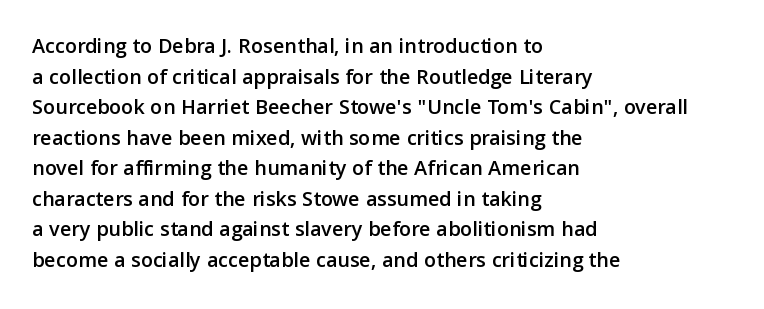
{"italic": "no", "underline": "no", "align": "left", "line_spacing": "normal", "line_spacing_ratio": 1.39, "letter_spacing": "normal", "letter_spacing_em": 0.0, "glyph_px": 22}
